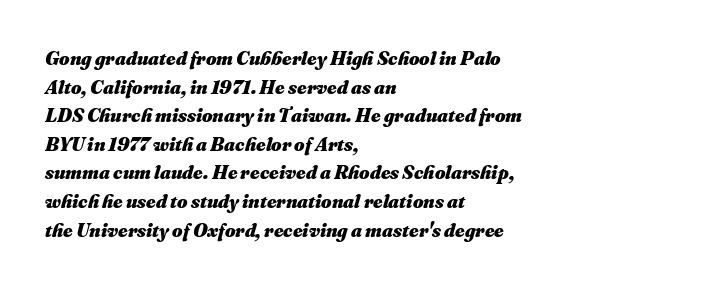
{"italic": "yes", "lean": "right", "slant_degrees": 16, "bold": "yes", "underline": "no", "align": "left", "line_spacing": "normal", "line_spacing_ratio": 1.43, "letter_spacing": "normal", "letter_spacing_em": 0.0, "glyph_px": 20}
